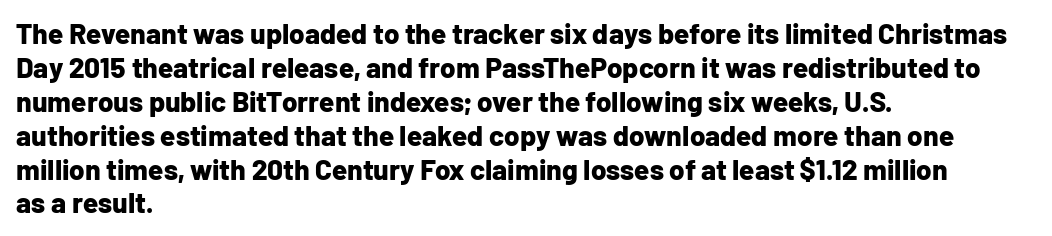
Q: Is the text bold? A: Yes.
Q: Is the text italic (slanted)? A: No, it is upright.
Q: Is the typeface a serif or a sans-serif typeface? A: Sans-serif.
Q: Is the text underlined? A: No.
Q: How is the paragraph aligned? A: Left-aligned.
Q: Is the spacing between letters normal or unusually wide? A: Normal.
Q: Width (condensed, normal, or wide)? A: Normal.
Q: Stroke contrast? A: Low.
Q: x-height? A: Medium.
Q: Monospaced? A: No.
